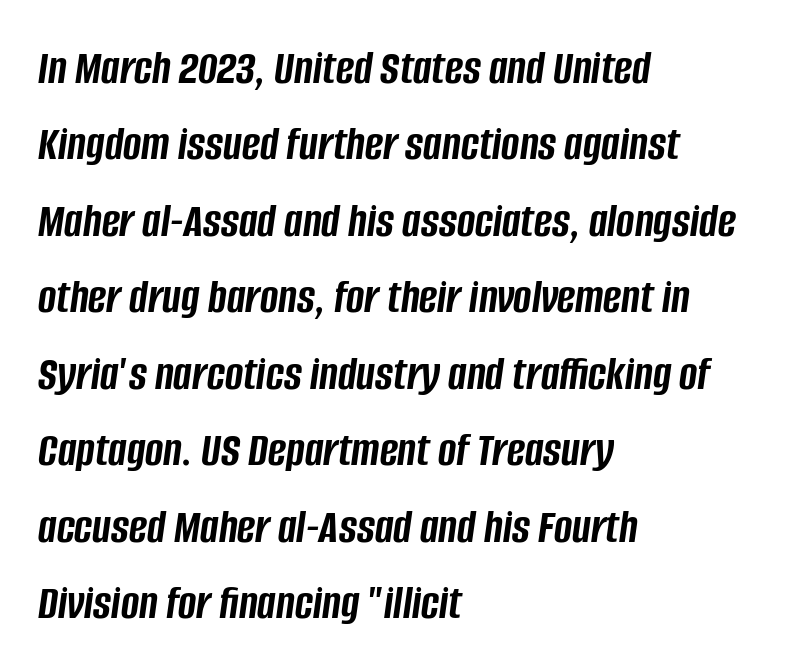
The lines in this sample share a left origin and differ only in where they stop. Leading matches the norm, producing a regular column. Here the glyphs are tracked normally, forming tight word shapes. Note the varied advance widths — an 'i' is clearly narrower than an 'm'. Posture: slanted. I'd describe the lettering as bold — thick and assertive.
